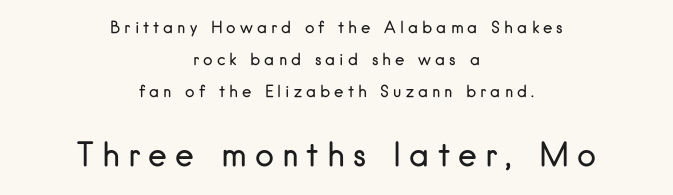
The image shows 32 px regular-weight sans-serif type, upright; set centered, loose line spacing (1.99x), unusually wide letter spacing (+0.25 em), not underlined; the second (bottom) block is 2.0x larger; low stroke contrast and a small x-height.
